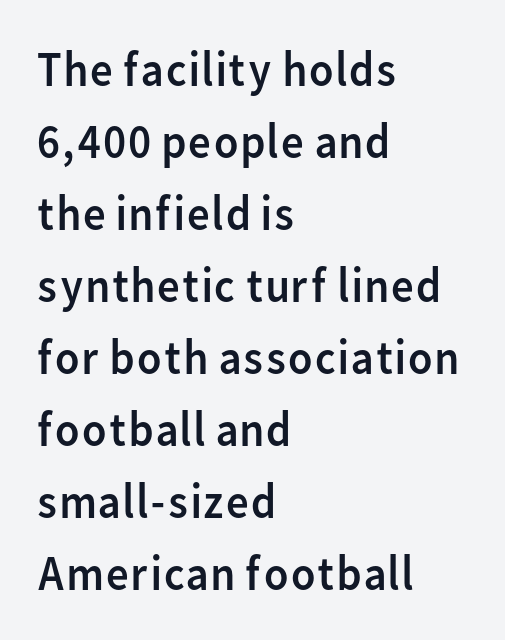
Q: Is the text bold? A: No.
Q: Is the text italic (slanted)? A: No, it is upright.
Q: Is the typeface a serif or a sans-serif typeface? A: Sans-serif.
Q: Is the text underlined? A: No.
Q: How is the paragraph aligned? A: Left-aligned.
Q: Is the spacing between letters normal or unusually wide? A: Normal.
Q: Is the spacing between lines tight, normal or loose? A: Normal.
Q: Width (condensed, normal, or wide)? A: Normal.
Q: Stroke contrast? A: Low.
Q: x-height? A: Medium.
Q: Monospaced? A: No.
